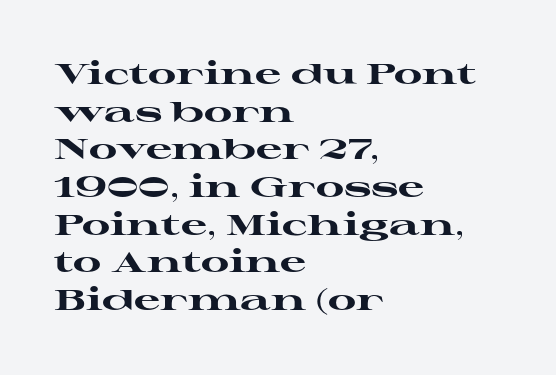
Only glyphs here, with clear space below each row. Characters remain perfectly vertical along every line. Check where the strokes stop: tiny serifs finish them off. Is this a fixed-width face? No — the glyphs have proportional, varying widths.
